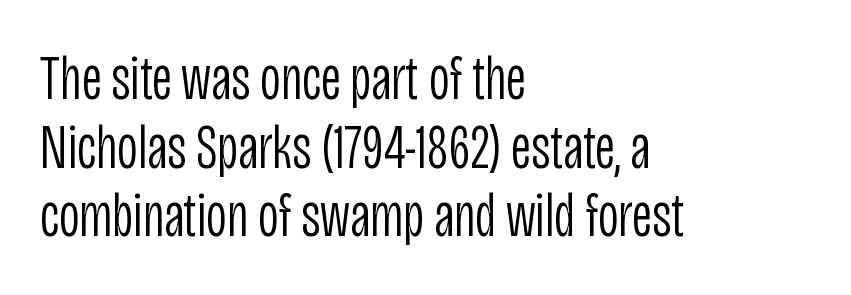
Q: Is the text bold? A: No.
Q: Is the text italic (slanted)? A: No, it is upright.
Q: Is the typeface a serif or a sans-serif typeface? A: Sans-serif.
Q: Is the text underlined? A: No.
Q: How is the paragraph aligned? A: Left-aligned.
Q: Is the spacing between letters normal or unusually wide? A: Normal.
Q: Is the spacing between lines tight, normal or loose? A: Tight.
Q: Width (condensed, normal, or wide)? A: Condensed.
Q: Stroke contrast? A: Low.
Q: x-height? A: Large.
Q: Monospaced? A: No.
